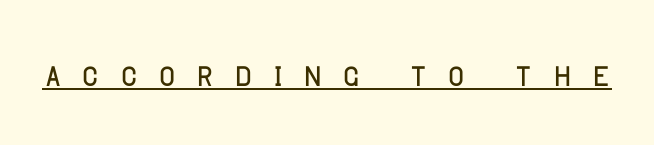
Q: Is the text bold? A: No.
Q: Is the text italic (slanted)? A: No, it is upright.
Q: Is the typeface a serif or a sans-serif typeface? A: Sans-serif.
Q: Is the text underlined? A: Yes.
Q: Is the spacing between letters normal or unusually wide? A: Unusually wide.
Q: Width (condensed, normal, or wide)? A: Normal.
Q: Stroke contrast? A: Low.
Q: x-height? A: Large.
Q: Monospaced? A: No.
